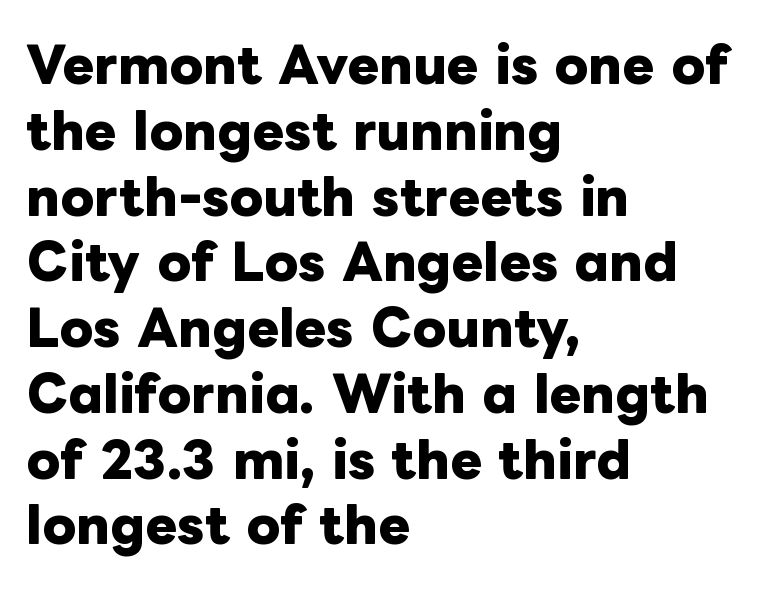
Q: Is the text bold? A: Yes.
Q: Is the text italic (slanted)? A: No, it is upright.
Q: Is the text underlined? A: No.
Q: How is the paragraph aligned? A: Left-aligned.
Q: Is the spacing between letters normal or unusually wide? A: Normal.
Q: Is the spacing between lines tight, normal or loose? A: Normal.
Q: Width (condensed, normal, or wide)? A: Normal.
Q: Stroke contrast? A: Low.
Q: x-height? A: Medium.
Q: Monospaced? A: No.
